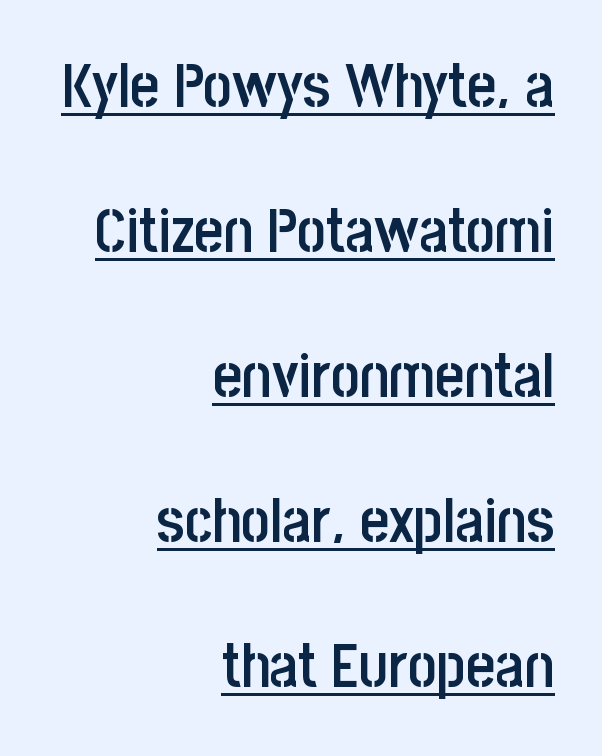
{"serif": "no", "italic": "no", "bold": "semi", "weight": "semibold", "width": "condensed", "stroke_contrast": "low", "x_height": "large", "monospaced": "no", "underline": "yes", "align": "right", "line_spacing": "loose", "line_spacing_ratio": 2.34, "letter_spacing": "normal", "letter_spacing_em": 0.0, "glyph_px": 62}
